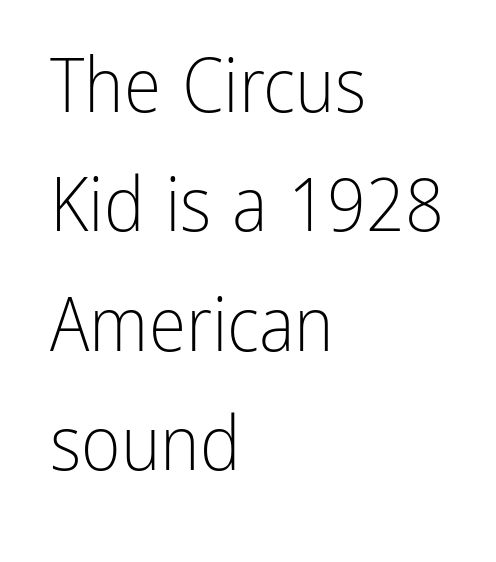
The image shows 76 px light, condensed sans-serif type, upright; set left-aligned, normal line spacing (1.57x), normal letter spacing, not underlined; low stroke contrast and a medium x-height.
